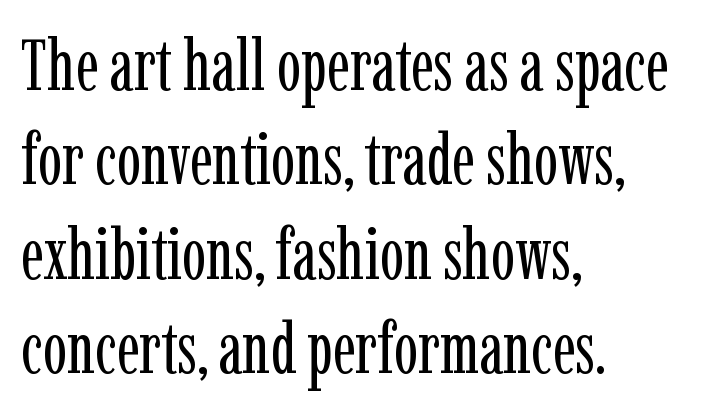
Q: Is the text bold? A: No.
Q: Is the text italic (slanted)? A: No, it is upright.
Q: Is the typeface a serif or a sans-serif typeface? A: Serif.
Q: Is the text underlined? A: No.
Q: How is the paragraph aligned? A: Left-aligned.
Q: Is the spacing between letters normal or unusually wide? A: Normal.
Q: Is the spacing between lines tight, normal or loose? A: Normal.
Q: Width (condensed, normal, or wide)? A: Condensed.
Q: Stroke contrast? A: Low.
Q: x-height? A: Medium.
Q: Monospaced? A: No.
